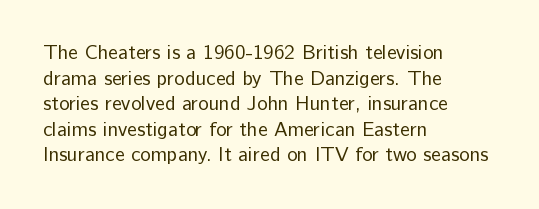
{"italic": "no", "bold": "no", "underline": "no", "align": "left", "line_spacing": "normal", "line_spacing_ratio": 1.28, "letter_spacing": "normal", "letter_spacing_em": 0.0, "glyph_px": 20}
